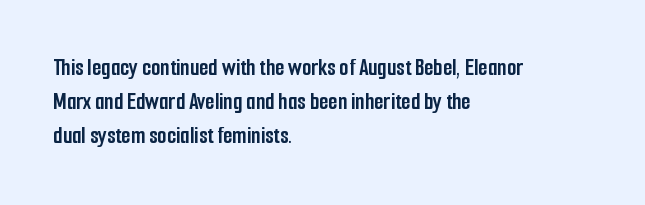
The image shows 24 px bold type, upright; set left-aligned, normal line spacing (1.42x), normal letter spacing, not underlined.
